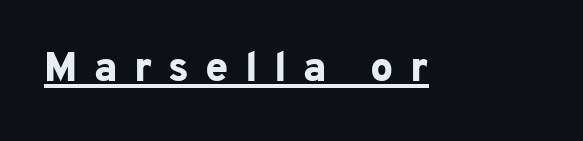
Here the glyphs are tracked loosely, breaking word shapes into spaced letters. A roman cut, with each character standing at attention. Each line of the rendering has a horizontal stroke beneath the glyphs. Notice how thick the strokes are: this is what a full bold looks like. Here the designer chose a conventional face with non-uniform glyph widths.
